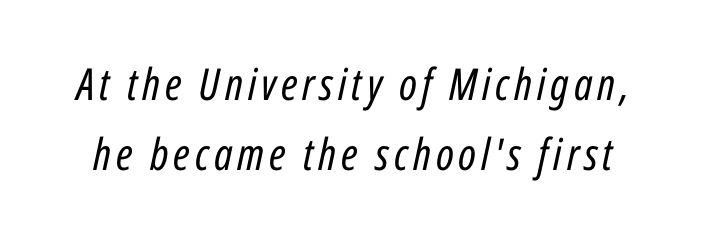
These lines are rendered in a variable-pitch font. The space between consecutive lines is moderate. The typeface has the unassuming heft of standard copy or less. Every character sits at an angle, as italics do.
